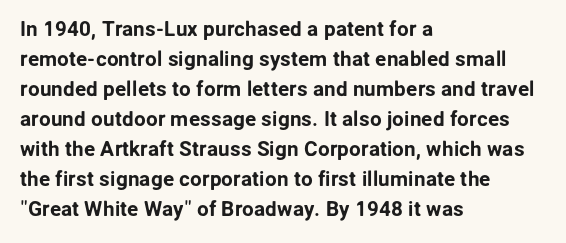
Q: Is the text italic (slanted)? A: No, it is upright.
Q: Is the text underlined? A: No.
Q: How is the paragraph aligned? A: Left-aligned.
Q: Is the spacing between letters normal or unusually wide? A: Normal.
Q: Is the spacing between lines tight, normal or loose? A: Normal.
